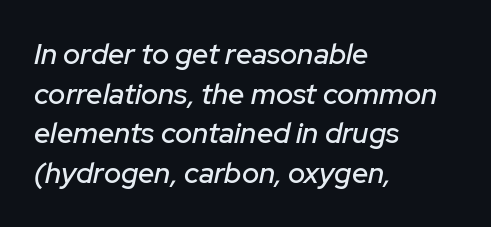
The image shows 29 px text type, italic (leaning right); set left-aligned, normal line spacing (1.37x), normal letter spacing, not underlined; low stroke contrast and a medium x-height.
